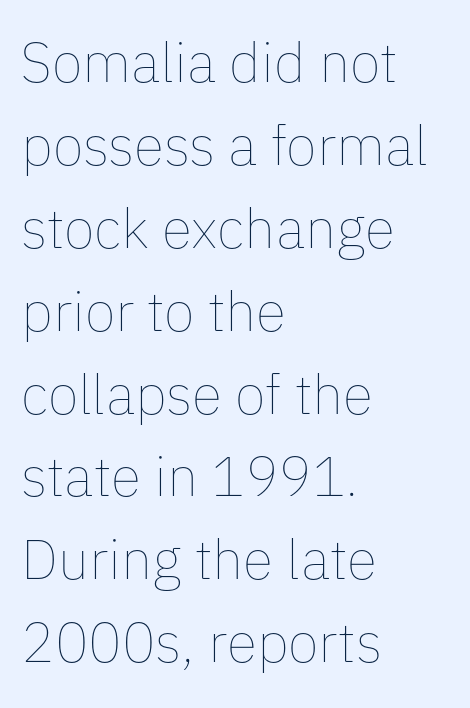
Q: Is the text bold? A: No.
Q: Is the text italic (slanted)? A: No, it is upright.
Q: Is the text underlined? A: No.
Q: How is the paragraph aligned? A: Left-aligned.
Q: Is the spacing between letters normal or unusually wide? A: Normal.
Q: Is the spacing between lines tight, normal or loose? A: Normal.
Q: Width (condensed, normal, or wide)? A: Normal.
Q: Stroke contrast? A: Low.
Q: x-height? A: Medium.
Q: Monospaced? A: No.
